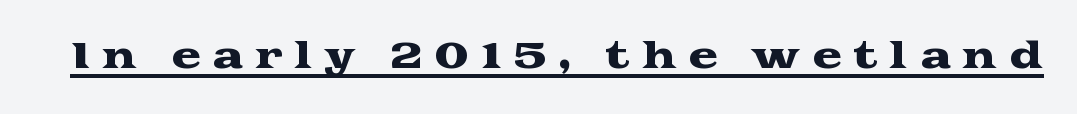
{"serif": "yes", "italic": "no", "width": "wide", "stroke_contrast": "medium", "x_height": "medium", "monospaced": "no", "underline": "yes", "letter_spacing": "wide", "letter_spacing_em": 0.32, "glyph_px": 36}
